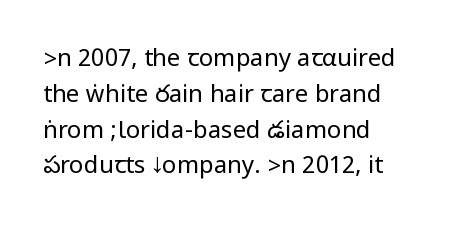
The setting favours the left margin, as ordinary paragraphs usually do. Upright lettering throughout. Letter spacing: default. No chunkiness to these letters — they're not bold.
